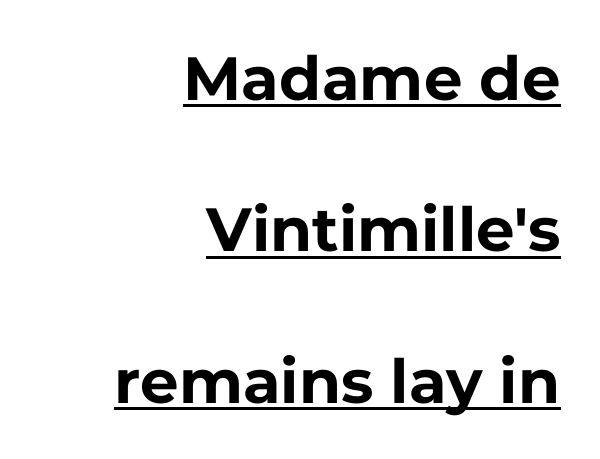
{"serif": "no", "italic": "no", "bold": "yes", "weight": "bold", "width": "normal", "stroke_contrast": "low", "x_height": "medium", "monospaced": "no", "underline": "yes", "align": "right", "line_spacing": "loose", "line_spacing_ratio": 2.48, "letter_spacing": "normal", "letter_spacing_em": 0.0, "glyph_px": 61}
